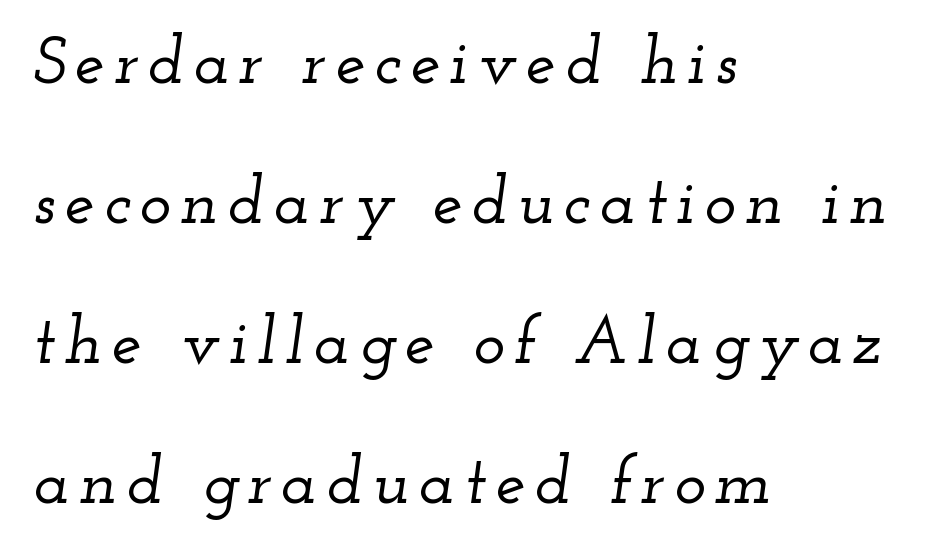
Left-aligned paragraph, ragged on the right. Descenders hang freely into open space. The text carries the slant typical of an italic or oblique font. This is serif lettering, the kind often seen in printed books. The letters advance in unequal steps, a hallmark of proportional type.
